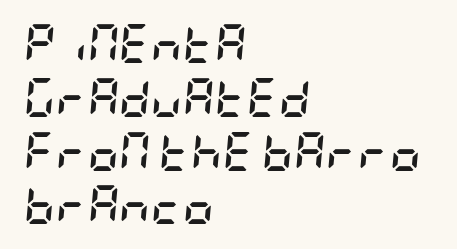
The image shows 39 px semibold, condensed type, italic (leaning right); set left-aligned, normal line spacing (1.38x), normal letter spacing, not underlined; low stroke contrast and a large x-height.
